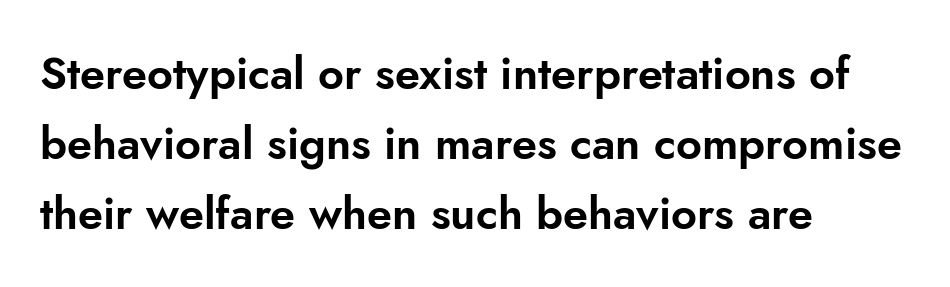
The paragraph shown leans on its left margin. Vertical strokes here are truly vertical. Evenly set lines give the paragraph a standard silhouette. Rule under the text: the space is simply empty.
